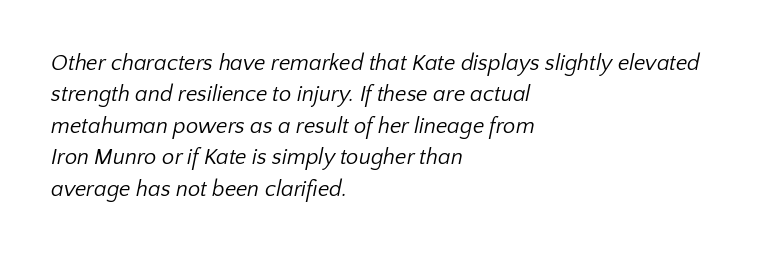
The face used here is rendered with its standard letterfit. Underlining? Definitely not there. The rows are spaced the way most documents space them. Caption: multi-line text, flush left, ragged right.
